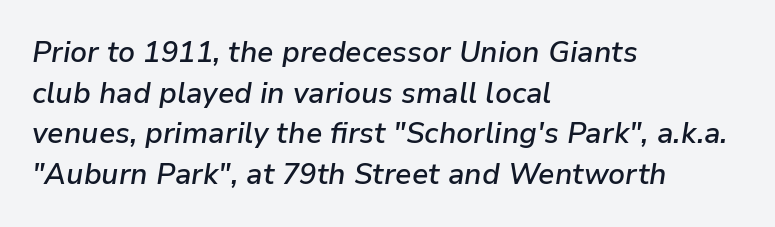
Visually the block forms a straight wall on the left and a jagged coastline on the right. Successive baselines arrive at the customary interval. There is no visible air inserted between adjacent glyphs. The rendering uses a semibold face; strokes are thickened but not to full bold.
